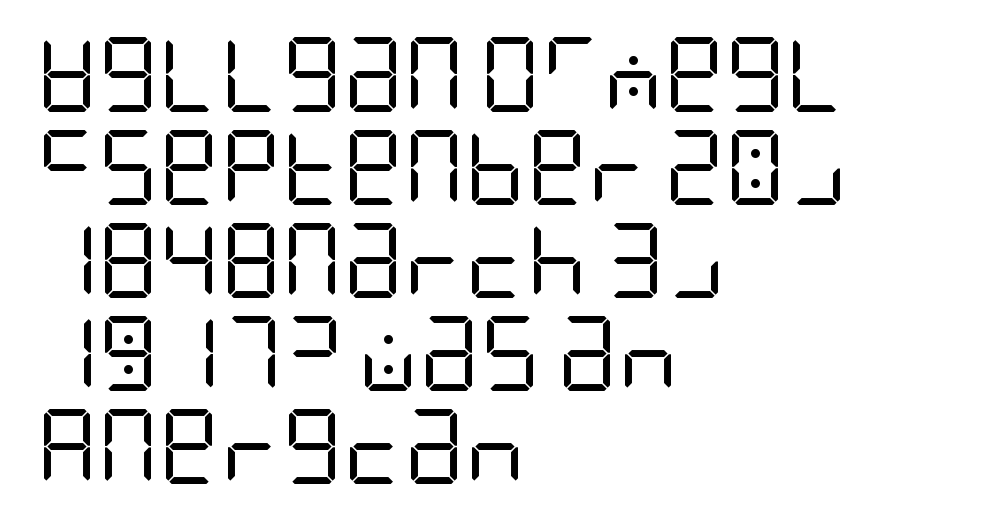
The image shows 75 px regular-weight, condensed sans-serif type, upright; set left-aligned, line spacing 1.24x, normal letter spacing, not underlined; low stroke contrast and a large x-height.
